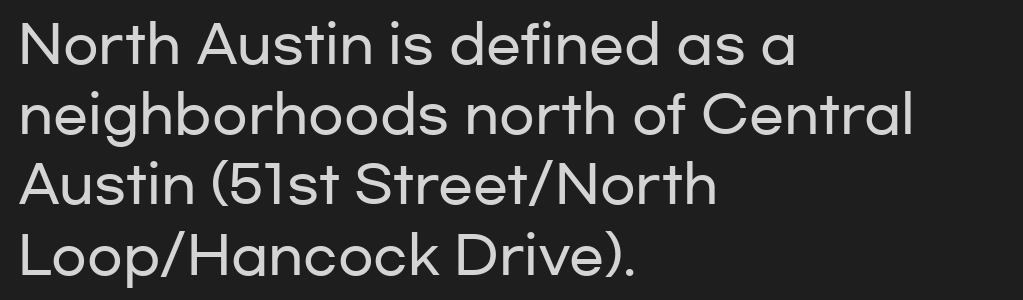
The image shows 52 px wide sans-serif type, upright; set left-aligned, normal line spacing (1.35x), normal letter spacing, not underlined; low stroke contrast and a medium x-height.
